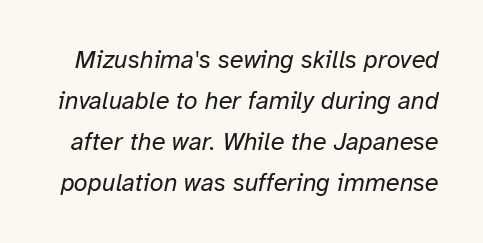
Q: Is the text bold? A: No.
Q: Is the text italic (slanted)? A: Yes, it leans right by about 12 degrees.
Q: Is the text underlined? A: No.
Q: Is the spacing between letters normal or unusually wide? A: Normal.
Q: Is the spacing between lines tight, normal or loose? A: Normal.
